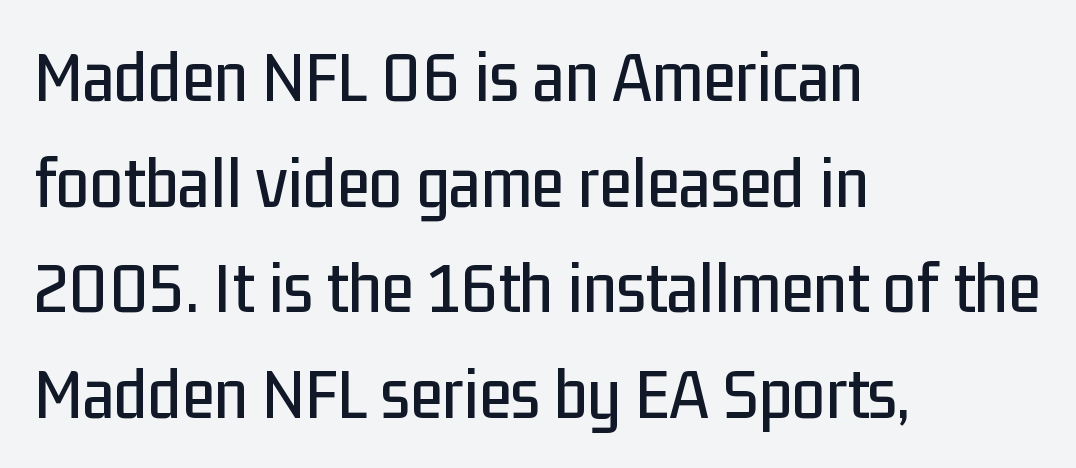
Q: Is the text italic (slanted)? A: No, it is upright.
Q: Is the typeface a serif or a sans-serif typeface? A: Sans-serif.
Q: Is the text underlined? A: No.
Q: How is the paragraph aligned? A: Left-aligned.
Q: Is the spacing between letters normal or unusually wide? A: Normal.
Q: Is the spacing between lines tight, normal or loose? A: Normal.
Q: Width (condensed, normal, or wide)? A: Condensed.
Q: Stroke contrast? A: Low.
Q: x-height? A: Medium.
Q: Monospaced? A: No.
